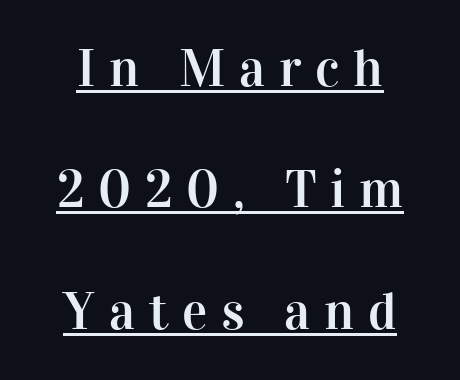
{"serif": "yes", "italic": "no", "width": "normal", "stroke_contrast": "high", "x_height": "medium", "monospaced": "no", "underline": "yes", "line_spacing": "loose", "line_spacing_ratio": 2.29, "letter_spacing": "wide", "letter_spacing_em": 0.26, "glyph_px": 53}
